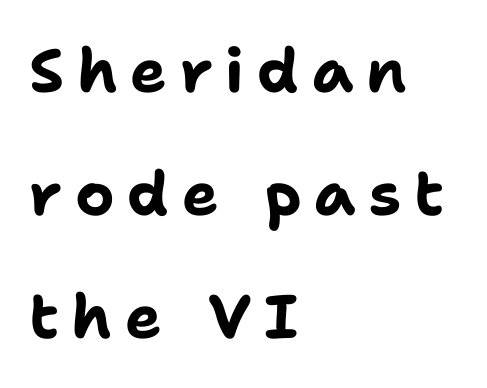
Stroke terminals: plain, sans-serif. Underline: absent. Is the block centered? No — it sits flush against the left margin. Students, note that the glyphs here are deliberately spaced far apart.
